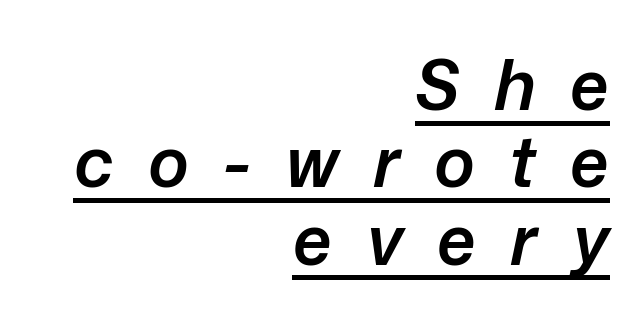
{"italic": "yes", "lean": "right", "slant_degrees": 12, "bold": "semi", "weight": "semibold", "width": "normal", "stroke_contrast": "low", "x_height": "medium", "monospaced": "no", "underline": "yes", "align": "right", "line_spacing": "tight", "line_spacing_ratio": 1.12, "letter_spacing": "wide", "letter_spacing_em": 0.5, "glyph_px": 69}
